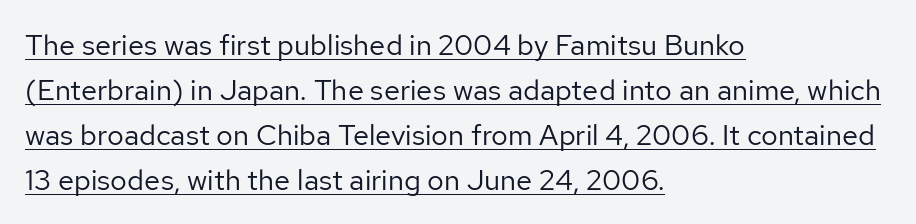
The image shows 29 px regular-weight sans-serif type, upright; set left-aligned, normal line spacing (1.55x), normal letter spacing, underlined; low stroke contrast and a medium x-height.
